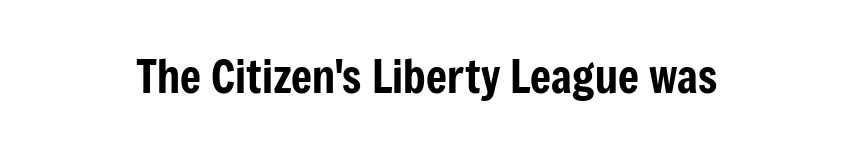
The image shows 45 px condensed sans-serif type, upright; set normal letter spacing, not underlined; low stroke contrast and a medium x-height.
